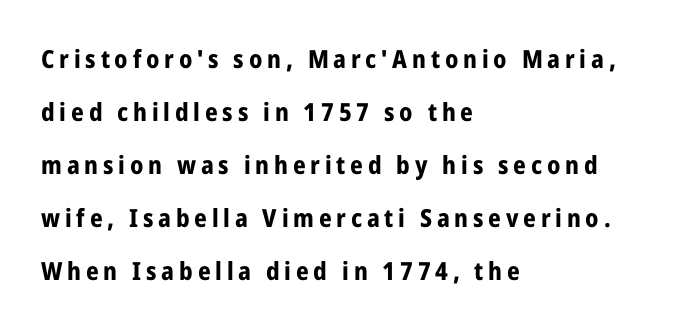
The paragraph has a hard left edge and a soft right edge. Beneath every word, the page is bare. The glyphs have the mass of a bold cut. Airy leading. This is roman type, the default non-slanted kind.
